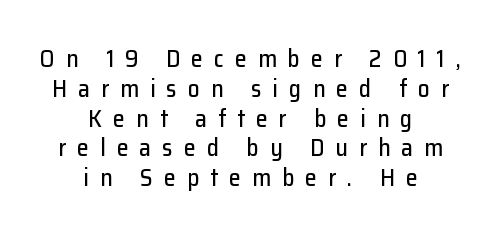
The image shows 24 px text type, upright; set centered, line spacing 1.24x, unusually wide letter spacing (+0.46 em), not underlined.
